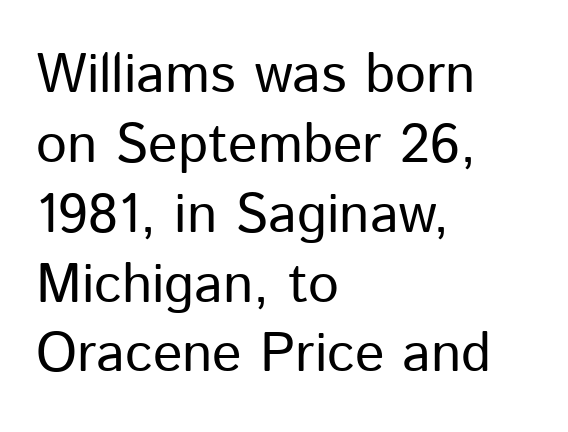
Q: Is the text bold? A: No.
Q: Is the text italic (slanted)? A: No, it is upright.
Q: Is the typeface a serif or a sans-serif typeface? A: Sans-serif.
Q: Is the text underlined? A: No.
Q: How is the paragraph aligned? A: Left-aligned.
Q: Is the spacing between letters normal or unusually wide? A: Normal.
Q: Is the spacing between lines tight, normal or loose? A: Normal.
Q: Width (condensed, normal, or wide)? A: Normal.
Q: Stroke contrast? A: Low.
Q: x-height? A: Medium.
Q: Monospaced? A: No.
